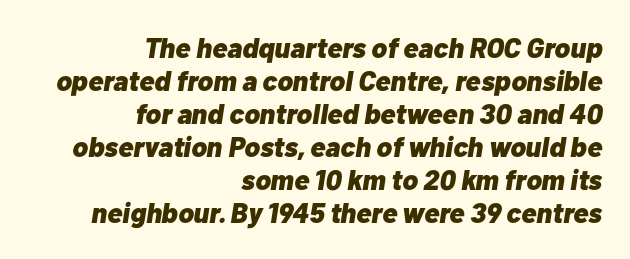
{"italic": "yes", "lean": "right", "slant_degrees": 10, "bold": "yes", "weight": "heavy", "width": "normal", "stroke_contrast": "low", "x_height": "medium", "monospaced": "no", "underline": "no", "align": "right", "line_spacing_ratio": 1.18, "letter_spacing": "normal", "letter_spacing_em": 0.0, "glyph_px": 28}
